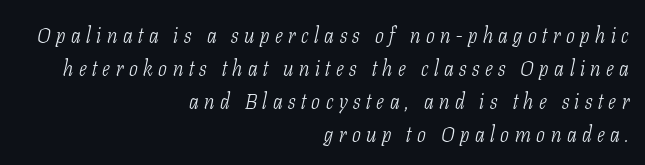
The image shows 21 px text type, italic (leaning right); set right-aligned, normal line spacing (1.57x), unusually wide letter spacing (+0.26 em), not underlined.
